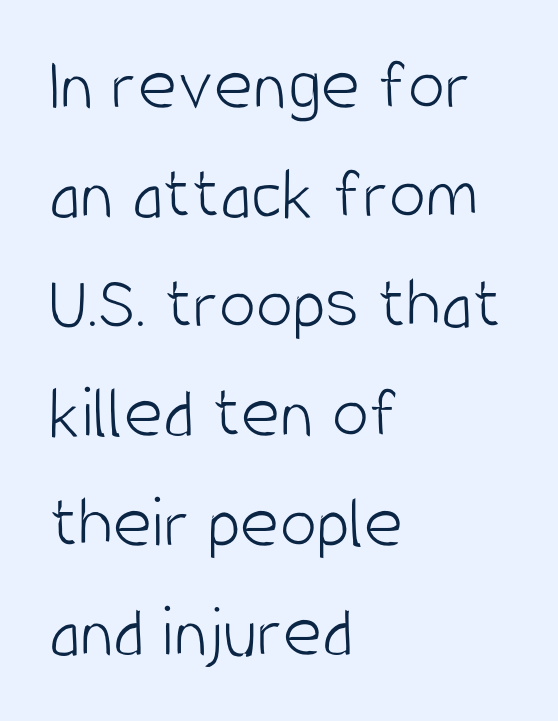
{"serif": "no", "italic": "no", "bold": "no", "weight": "light", "width": "condensed", "stroke_contrast": "low", "x_height": "large", "monospaced": "no", "underline": "no", "align": "left", "line_spacing": "normal", "line_spacing_ratio": 1.46, "letter_spacing": "normal", "letter_spacing_em": 0.0, "glyph_px": 75}
